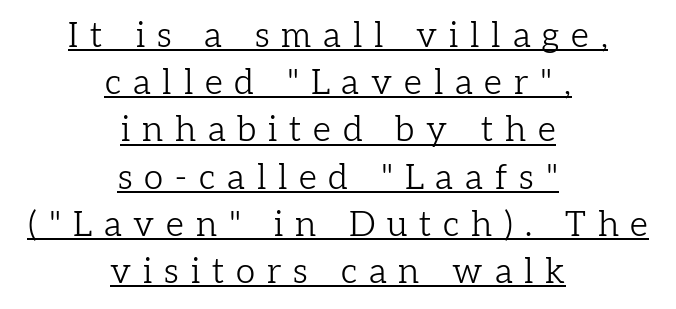
Q: Is the text bold? A: No.
Q: Is the text italic (slanted)? A: No, it is upright.
Q: Is the typeface a serif or a sans-serif typeface? A: Serif.
Q: Is the text underlined? A: Yes.
Q: How is the paragraph aligned? A: Centered.
Q: Is the spacing between letters normal or unusually wide? A: Unusually wide.
Q: Is the spacing between lines tight, normal or loose? A: Normal.
Q: Width (condensed, normal, or wide)? A: Normal.
Q: Stroke contrast? A: Low.
Q: x-height? A: Medium.
Q: Monospaced? A: No.
